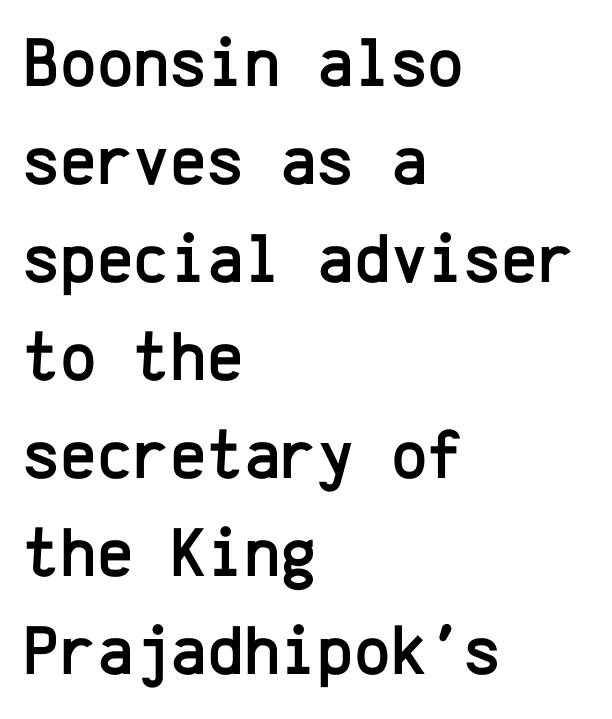
The image shows 70 px sans-serif type, upright, monospaced; set left-aligned, normal line spacing (1.4x), normal letter spacing, not underlined; low stroke contrast and a medium x-height.
